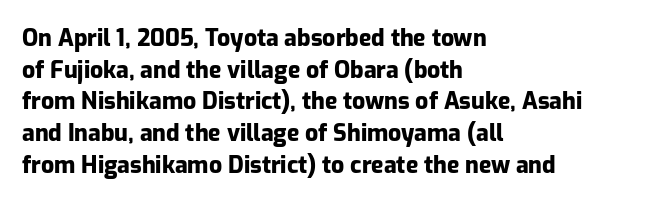
Q: Is the text bold? A: Yes.
Q: Is the text italic (slanted)? A: No, it is upright.
Q: Is the text underlined? A: No.
Q: How is the paragraph aligned? A: Left-aligned.
Q: Is the spacing between letters normal or unusually wide? A: Normal.
Q: Is the spacing between lines tight, normal or loose? A: Normal.
